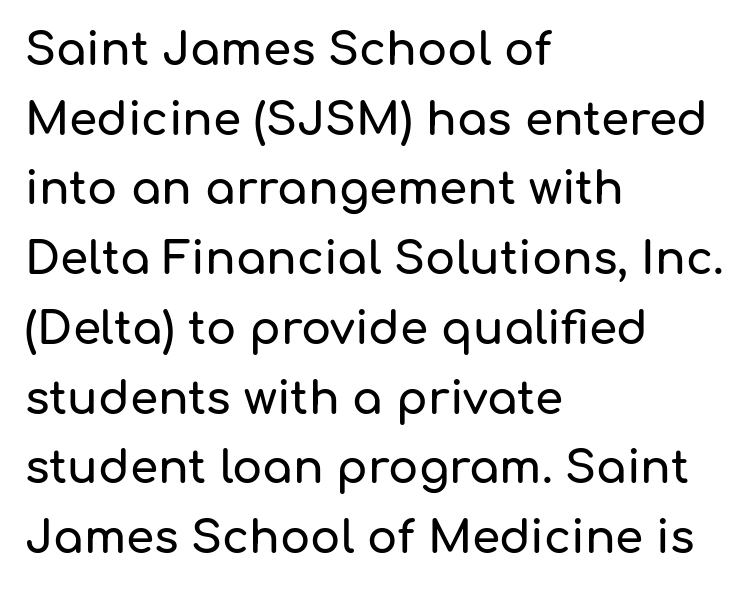
Q: Is the text italic (slanted)? A: No, it is upright.
Q: Is the typeface a serif or a sans-serif typeface? A: Sans-serif.
Q: Is the text underlined? A: No.
Q: How is the paragraph aligned? A: Left-aligned.
Q: Is the spacing between letters normal or unusually wide? A: Normal.
Q: Is the spacing between lines tight, normal or loose? A: Normal.
Q: Width (condensed, normal, or wide)? A: Normal.
Q: Stroke contrast? A: Low.
Q: x-height? A: Medium.
Q: Monospaced? A: No.
